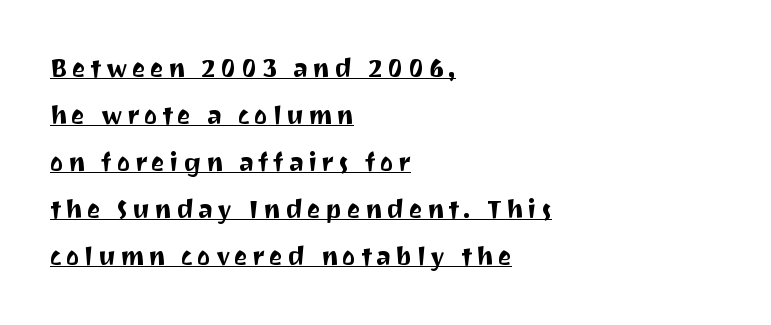
The image shows 26 px text type, upright; set left-aligned, line spacing 1.81x, underlined.
